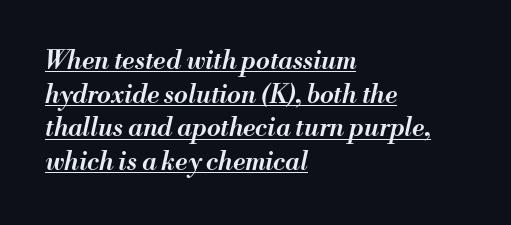
The image shows 25 px text type, italic (leaning right); set left-aligned, normal line spacing (1.35x), normal letter spacing, underlined.
